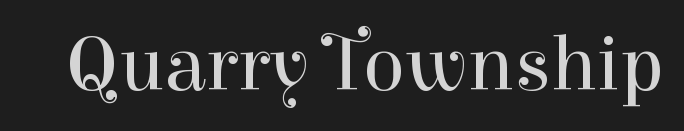
{"serif": "yes", "italic": "no", "bold": "no", "weight": "regular", "width": "normal", "stroke_contrast": "high", "x_height": "medium", "monospaced": "no", "underline": "no", "letter_spacing": "normal", "letter_spacing_em": 0.0, "glyph_px": 78}
